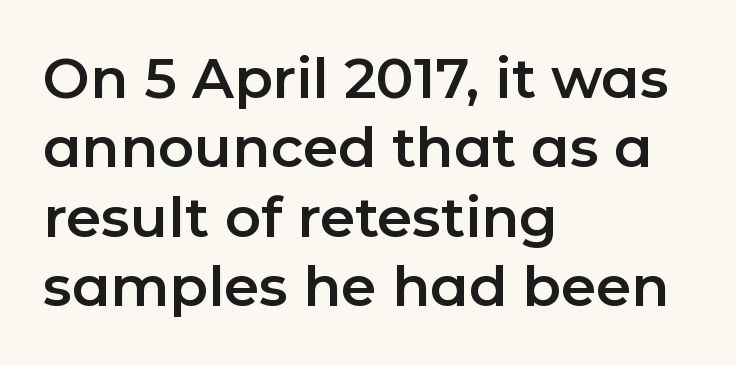
The image shows 56 px sans-serif type, upright; set left-aligned, line spacing 1.24x, normal letter spacing, not underlined; low stroke contrast and a medium x-height.
